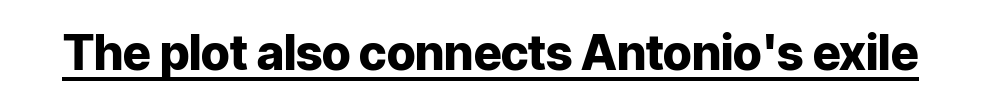
Q: Is the text bold? A: Yes.
Q: Is the text italic (slanted)? A: No, it is upright.
Q: Is the typeface a serif or a sans-serif typeface? A: Sans-serif.
Q: Is the text underlined? A: Yes.
Q: Is the spacing between letters normal or unusually wide? A: Normal.
Q: Width (condensed, normal, or wide)? A: Normal.
Q: Stroke contrast? A: Low.
Q: x-height? A: Medium.
Q: Monospaced? A: No.
